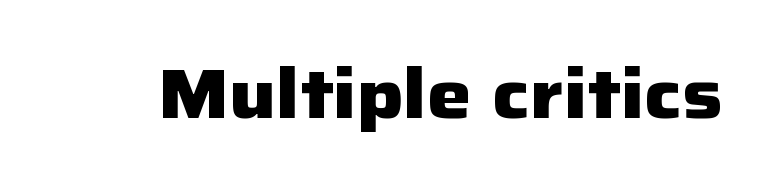
The image shows 70 px heavy sans-serif type, upright; set normal letter spacing, not underlined; low stroke contrast and a medium x-height.
